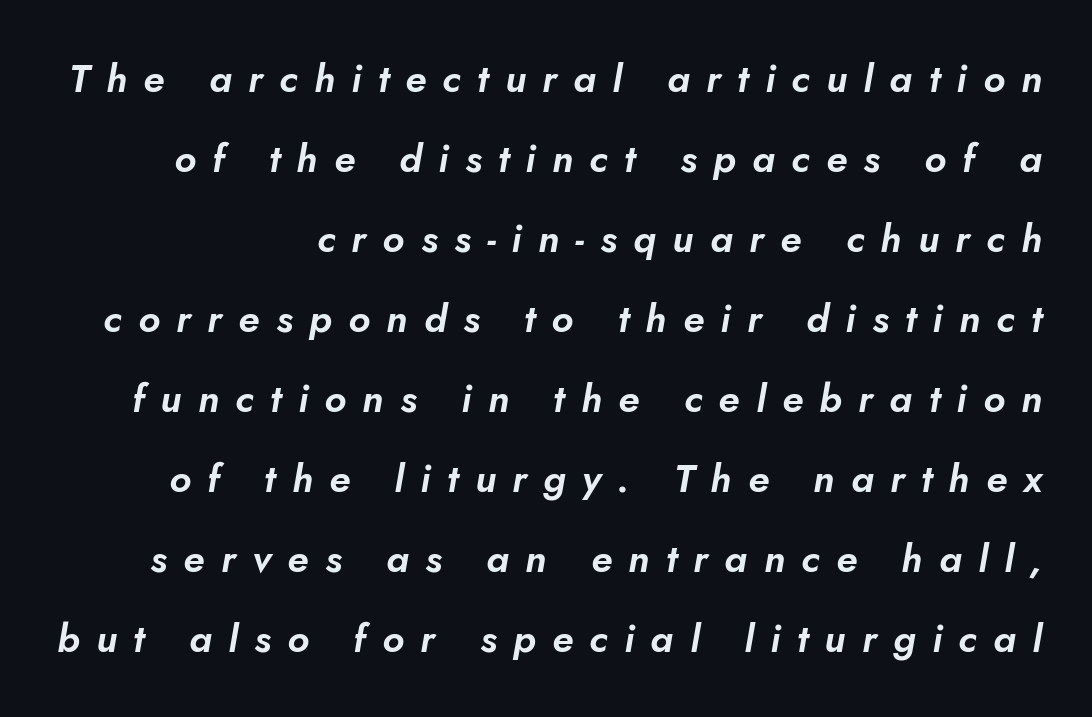
The face used here is rendered with a markedly widened letterfit. The face used here is proportionally spaced, like ordinary book or web type. You could fit nearly another row in the gap between these rows. Style check: oblique. Only glyphs here, with clear space below each row.
